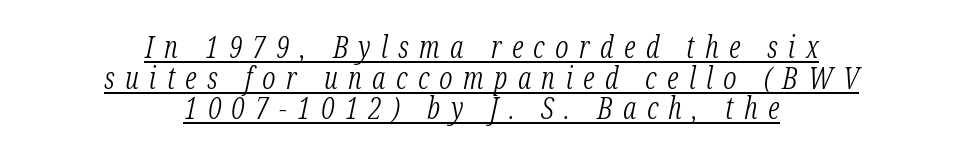
Would a proofreader flag this as italicized? Yes. Weight: regular or lighter. The rendering shows small feet on the letterforms — a serif design. This block would grow much taller if given ordinary leading; it's compressed now.
